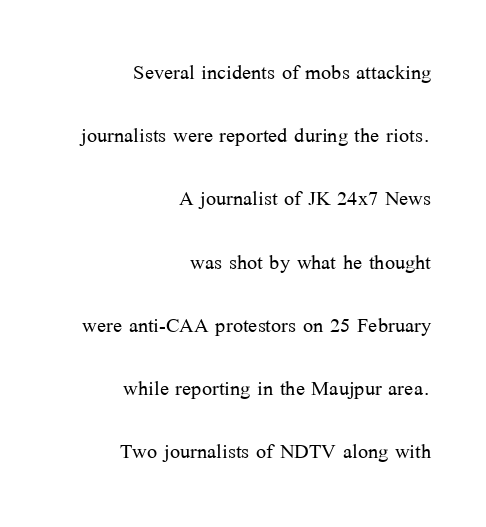
Q: Is the text bold? A: No.
Q: Is the text italic (slanted)? A: No, it is upright.
Q: Is the text underlined? A: No.
Q: How is the paragraph aligned? A: Right-aligned.
Q: Is the spacing between letters normal or unusually wide? A: Normal.
Q: Is the spacing between lines tight, normal or loose? A: Loose.
